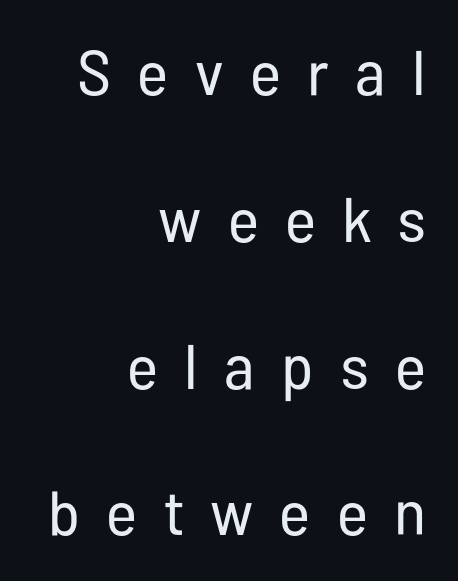
The image shows 63 px regular-weight, condensed sans-serif type, upright; set right-aligned, loose line spacing (2.33x), unusually wide letter spacing (+0.42 em), not underlined; low stroke contrast and a medium x-height.
